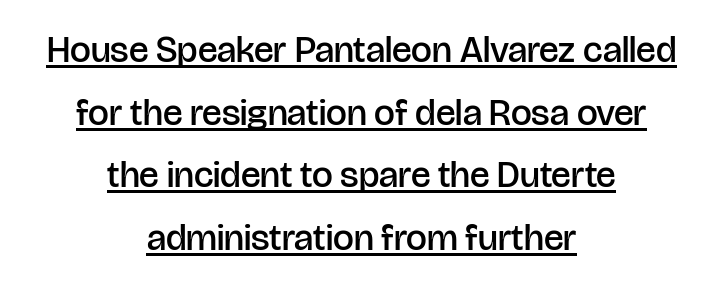
{"serif": "no", "italic": "no", "bold": "semi", "weight": "semibold", "width": "normal", "stroke_contrast": "low", "x_height": "large", "monospaced": "no", "underline": "yes", "align": "center", "line_spacing": "normal", "line_spacing_ratio": 1.69, "letter_spacing": "normal", "letter_spacing_em": 0.0, "glyph_px": 37}
